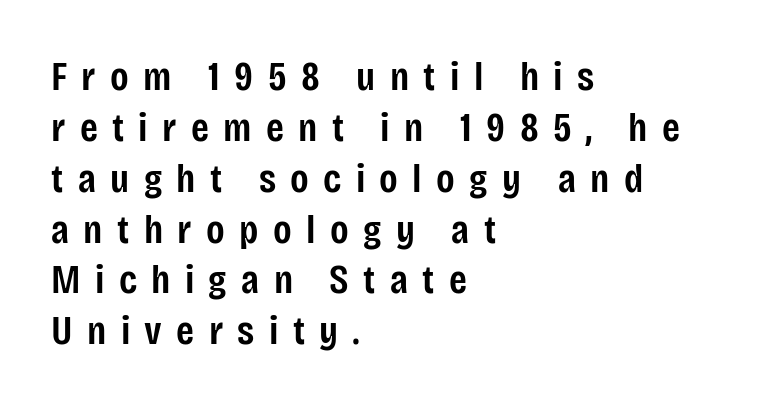
Left-aligned paragraph, ragged on the right. How heavy is the stroke? Medium-heavy — a semibold, shy of bold. Glyph-to-glyph distance is far greater than everyday printed text. Bare-footed words on every line. Is this a fixed-width face? No — the glyphs have proportional, varying widths.
